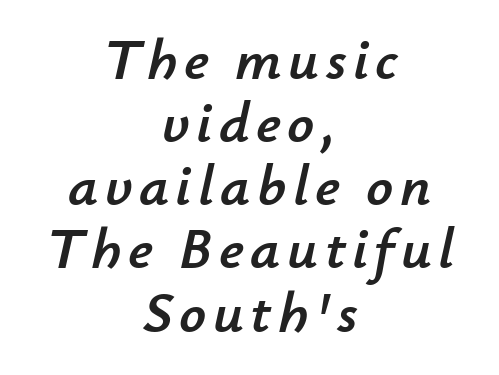
{"italic": "yes", "lean": "right", "slant_degrees": 12, "width": "normal", "stroke_contrast": "low", "x_height": "small", "monospaced": "no", "underline": "no", "align": "center", "line_spacing": "tight", "line_spacing_ratio": 1.07, "glyph_px": 59}
